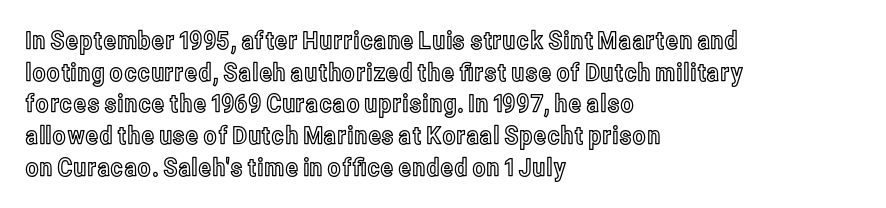
Q: Is the text italic (slanted)? A: No, it is upright.
Q: Is the text underlined? A: No.
Q: How is the paragraph aligned? A: Left-aligned.
Q: Is the spacing between letters normal or unusually wide? A: Normal.
Q: Is the spacing between lines tight, normal or loose? A: Normal.
